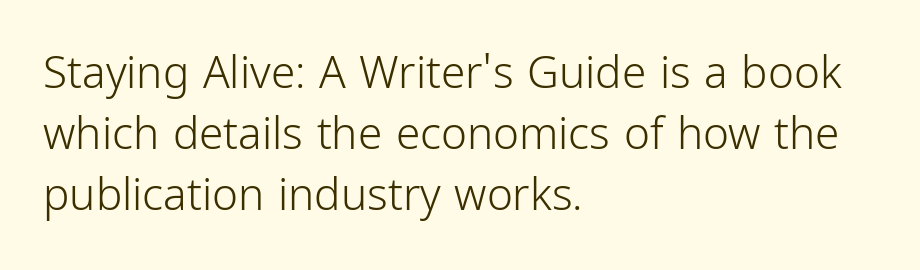
Descenders hang freely into open space. The font family rendered here belongs to the sans-serif group. Every character sits straight up, as roman type does. Proportional: the letters do not fall into vertical columns. The gaps between neighbouring characters are ordinary and unremarkable.
